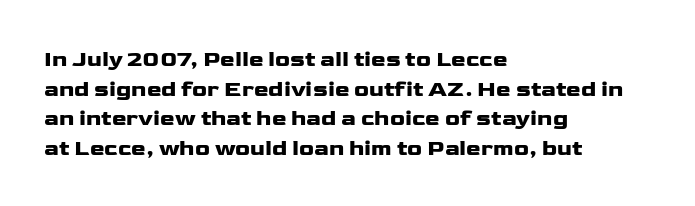
The passage shown stacks its lines at a standard gap. Look at the tracking — it's just the regular setting, nothing added. A typesetter would mark this as roman, not italic. Underlining? Definitely not there. One-word summary of the alignment: left.
